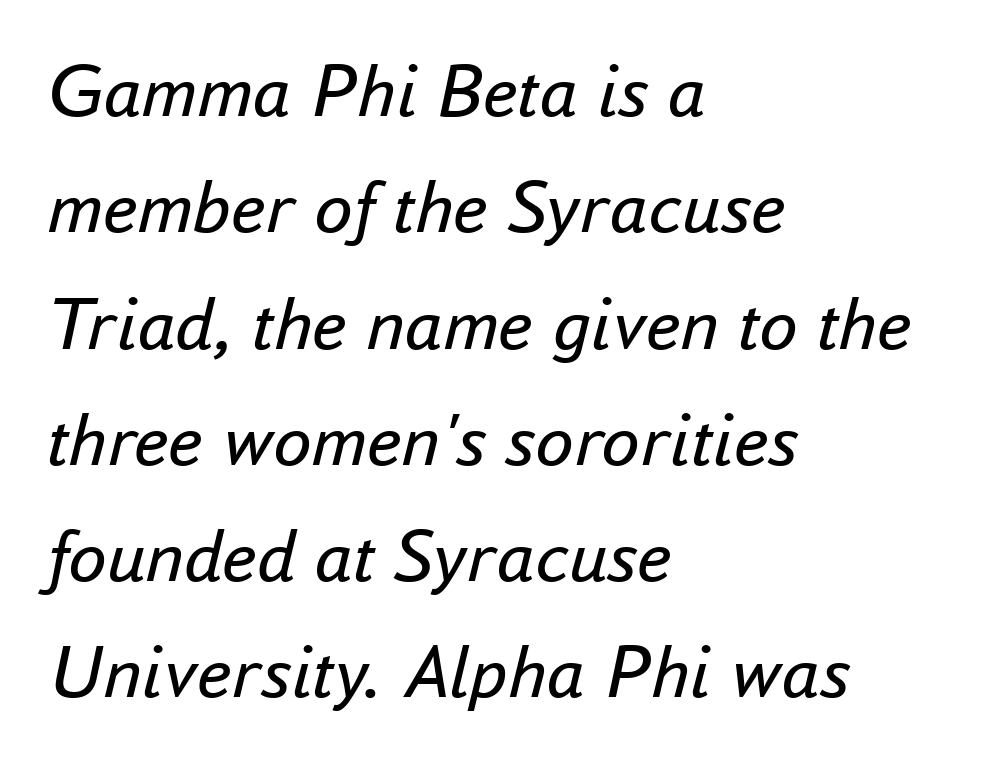
The image shows 77 px regular-weight type, italic (leaning right); set left-aligned, normal line spacing (1.51x), normal letter spacing, not underlined; low stroke contrast and a small x-height.
